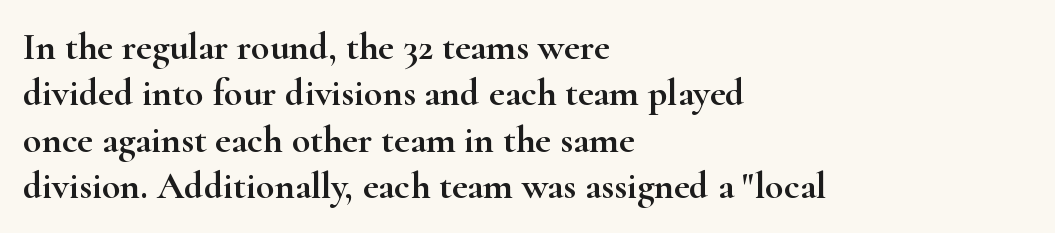
This rendering uses left alignment, leaving the right contour irregular. The type is set solid horizontally, with unmodified tracking. Character widths vary here, with narrow letters taking less room than wide ones. The type sits square on the baseline with zero lean. The characters display serif detailing at their extremities.
